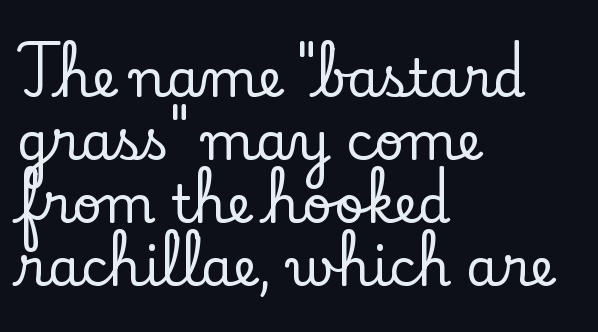
The image shows 52 px serif type, upright; set left-aligned, line spacing 1.21x, normal letter spacing, not underlined; low stroke contrast and a small x-height.
